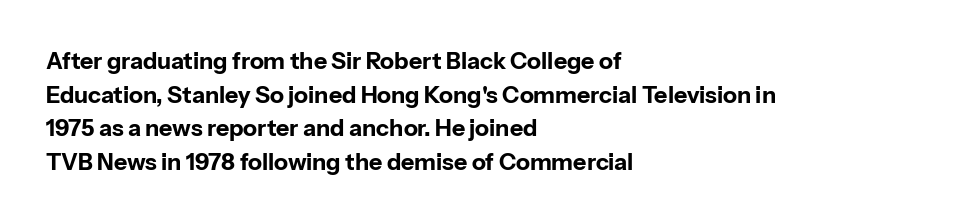
Q: Is the text bold? A: Yes.
Q: Is the text italic (slanted)? A: No, it is upright.
Q: Is the text underlined? A: No.
Q: How is the paragraph aligned? A: Left-aligned.
Q: Is the spacing between letters normal or unusually wide? A: Normal.
Q: Is the spacing between lines tight, normal or loose? A: Normal.
